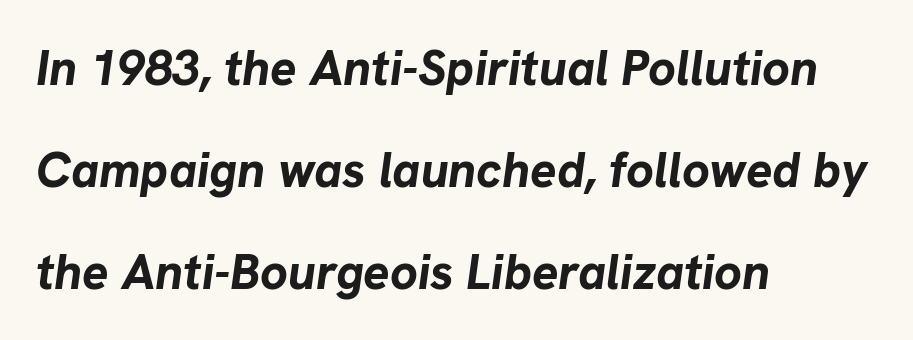
{"italic": "yes", "lean": "right", "slant_degrees": 8, "bold": "yes", "weight": "bold", "width": "normal", "stroke_contrast": "low", "x_height": "medium", "monospaced": "no", "underline": "no", "align": "left", "line_spacing": "loose", "line_spacing_ratio": 2.08, "letter_spacing": "normal", "letter_spacing_em": 0.0, "glyph_px": 49}
